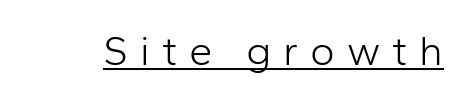
Q: Is the text bold? A: No.
Q: Is the text italic (slanted)? A: No, it is upright.
Q: Is the typeface a serif or a sans-serif typeface? A: Sans-serif.
Q: Is the text underlined? A: Yes.
Q: Is the spacing between letters normal or unusually wide? A: Unusually wide.
Q: Width (condensed, normal, or wide)? A: Normal.
Q: Stroke contrast? A: Low.
Q: x-height? A: Medium.
Q: Monospaced? A: No.
